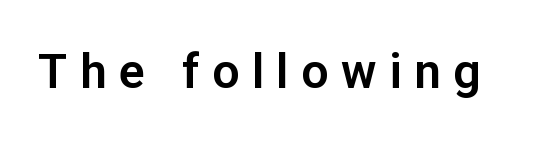
Classification — sans serif. Proportional: the letters do not fall into vertical columns. Every stem runs plumb, perpendicular to the baseline. This rendering features lettering with no underline. Observe the wide spacing: letters keep a clear distance from each other.
